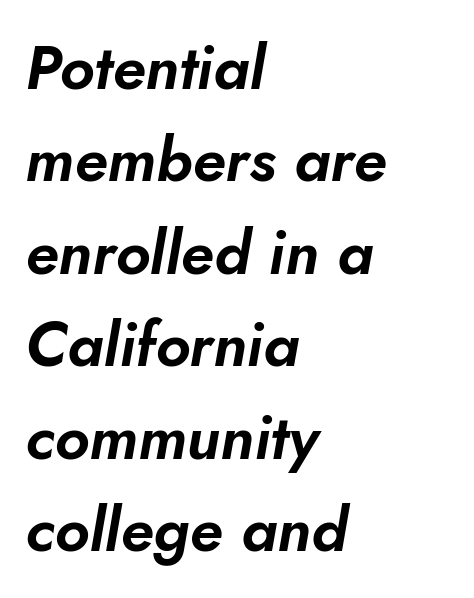
The image shows 62 px text type, italic (leaning right); set left-aligned, normal line spacing (1.49x), normal letter spacing, not underlined; low stroke contrast and a small x-height.
